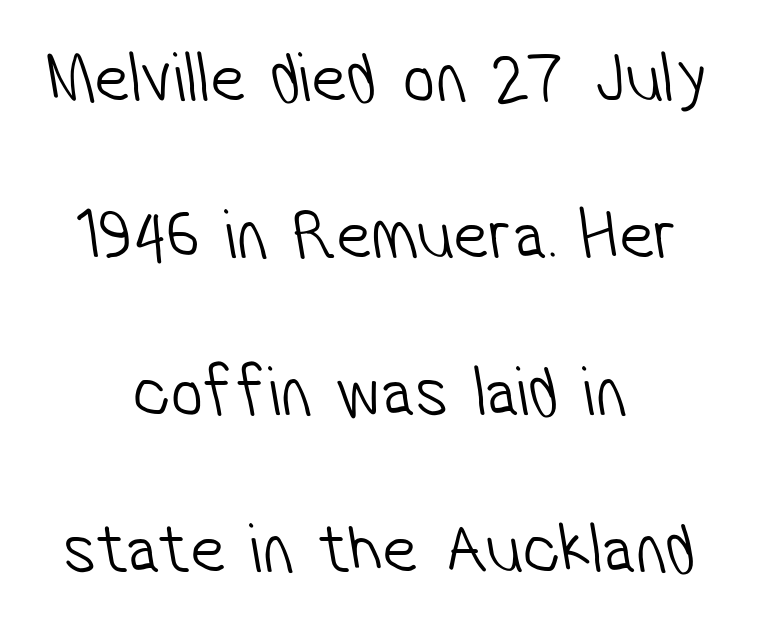
Q: Is the text bold? A: No.
Q: Is the typeface a serif or a sans-serif typeface? A: Sans-serif.
Q: Is the text underlined? A: No.
Q: How is the paragraph aligned? A: Centered.
Q: Is the spacing between letters normal or unusually wide? A: Normal.
Q: Is the spacing between lines tight, normal or loose? A: Loose.
Q: Width (condensed, normal, or wide)? A: Condensed.
Q: Stroke contrast? A: Low.
Q: x-height? A: Medium.
Q: Monospaced? A: No.
